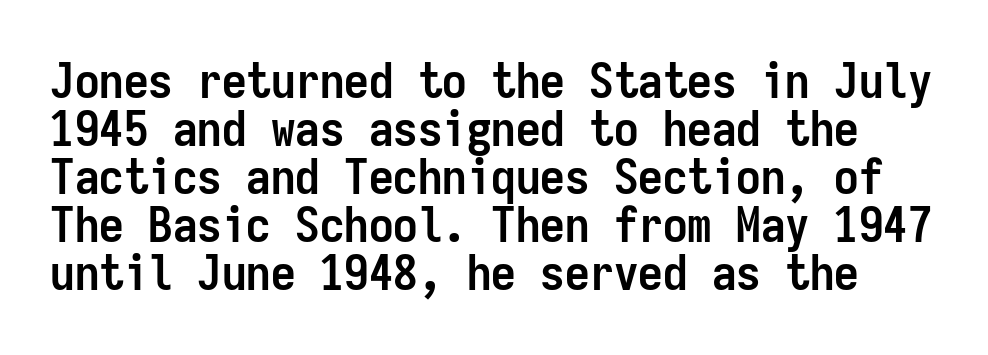
Q: Is the text bold? A: Yes.
Q: Is the text italic (slanted)? A: No, it is upright.
Q: Is the typeface a serif or a sans-serif typeface? A: Sans-serif.
Q: Is the text underlined? A: No.
Q: Is the spacing between letters normal or unusually wide? A: Normal.
Q: Is the spacing between lines tight, normal or loose? A: Tight.
Q: Width (condensed, normal, or wide)? A: Condensed.
Q: Stroke contrast? A: Low.
Q: x-height? A: Medium.
Q: Monospaced? A: Yes.
